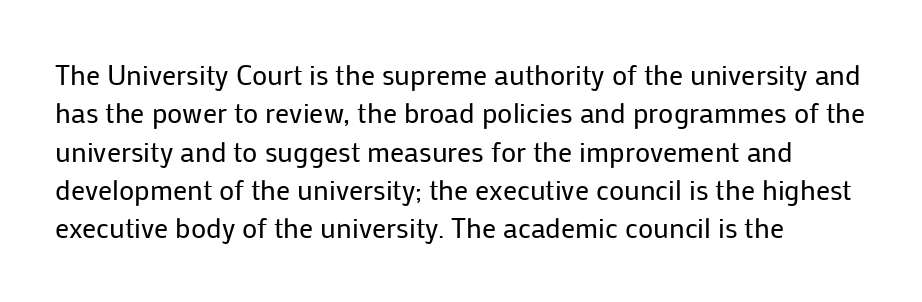
The image shows 28 px regular-weight sans-serif type, upright; set left-aligned, normal line spacing (1.37x), normal letter spacing, not underlined; low stroke contrast and a medium x-height.
